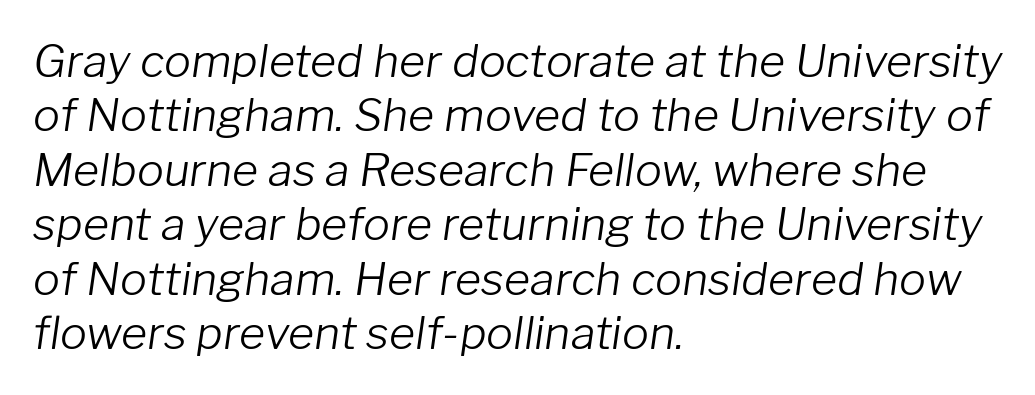
The image shows 45 px light type, italic (leaning right); set left-aligned, line spacing 1.21x, normal letter spacing, not underlined; low stroke contrast and a medium x-height.
